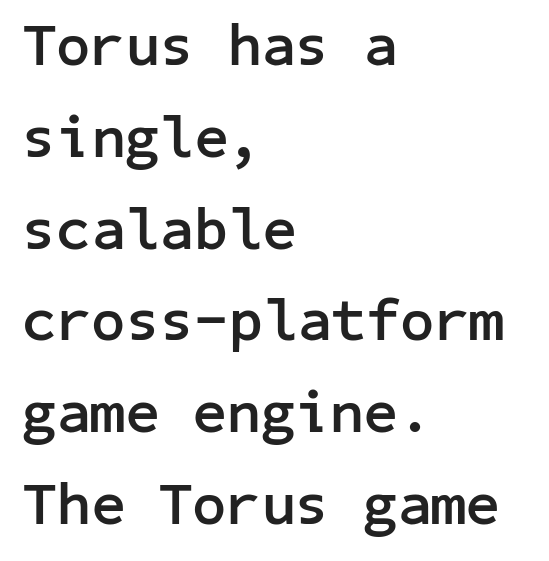
{"serif": "no", "italic": "no", "bold": "yes", "weight": "semibold", "width": "normal", "stroke_contrast": "low", "x_height": "medium", "underline": "no", "align": "left", "line_spacing": "normal", "line_spacing_ratio": 1.53, "letter_spacing": "normal", "letter_spacing_em": 0.0, "glyph_px": 60}
